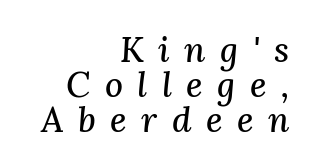
The image shows 35 px serif type, italic (leaning right); set right-aligned, tight line spacing (1.0x), unusually wide letter spacing (+0.41 em), not underlined; medium stroke contrast and a medium x-height.
